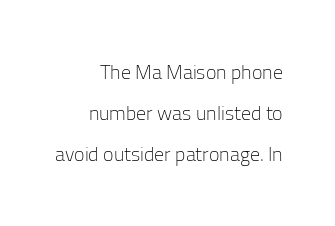
Q: Is the text bold? A: No.
Q: Is the text italic (slanted)? A: No, it is upright.
Q: Is the text underlined? A: No.
Q: How is the paragraph aligned? A: Right-aligned.
Q: Is the spacing between letters normal or unusually wide? A: Normal.
Q: Is the spacing between lines tight, normal or loose? A: Loose.
